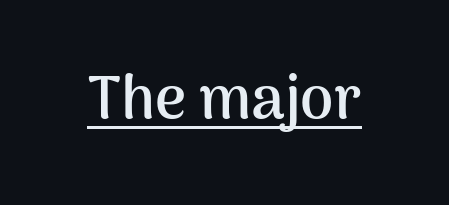
{"serif": "no", "italic": "no", "bold": "yes", "weight": "semibold", "width": "normal", "stroke_contrast": "medium", "x_height": "medium", "monospaced": "no", "underline": "yes", "letter_spacing": "normal", "letter_spacing_em": 0.0, "glyph_px": 60}
